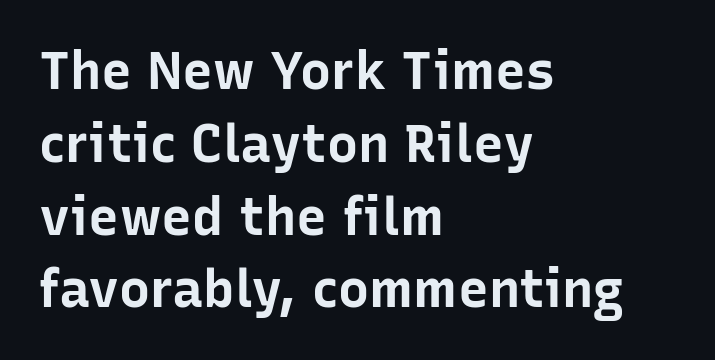
The image shows 52 px bold sans-serif type, upright; set left-aligned, normal line spacing (1.4x), normal letter spacing, not underlined; low stroke contrast and a medium x-height.
